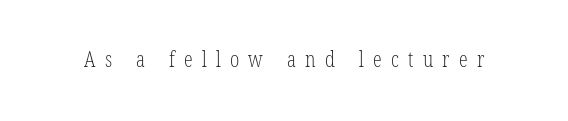
Q: Is the text bold? A: No.
Q: Is the text underlined? A: No.
Q: Is the spacing between letters normal or unusually wide? A: Unusually wide.
